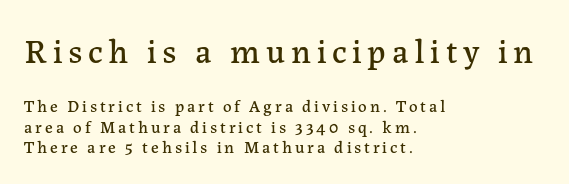
The image shows 34 px serif type, upright; set left-aligned, line spacing 1.21x, not underlined; the first (top) block is 2.0x larger; low stroke contrast and a medium x-height.
